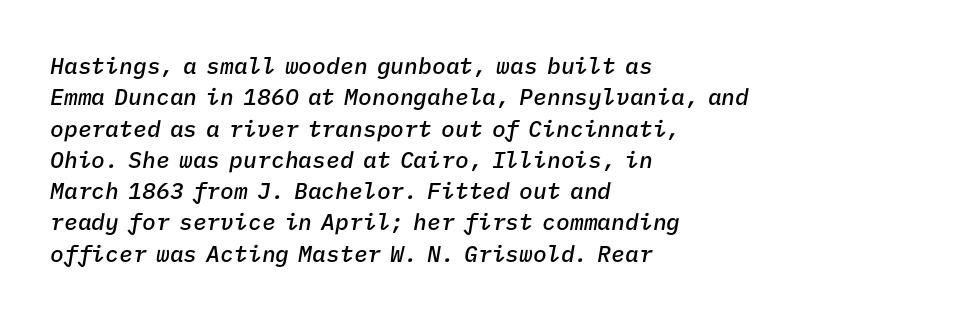
The image shows 23 px text type, italic (leaning right); set left-aligned, normal line spacing (1.36x), normal letter spacing, not underlined.
